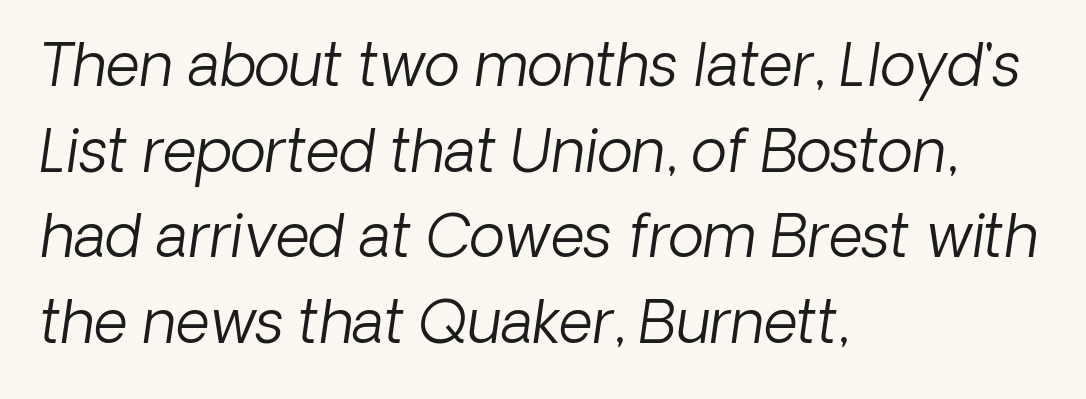
Q: Is the text bold? A: No.
Q: Is the typeface a serif or a sans-serif typeface? A: Sans-serif.
Q: Is the text underlined? A: No.
Q: How is the paragraph aligned? A: Left-aligned.
Q: Is the spacing between letters normal or unusually wide? A: Normal.
Q: Is the spacing between lines tight, normal or loose? A: Normal.
Q: Width (condensed, normal, or wide)? A: Normal.
Q: Stroke contrast? A: Low.
Q: x-height? A: Medium.
Q: Monospaced? A: No.
